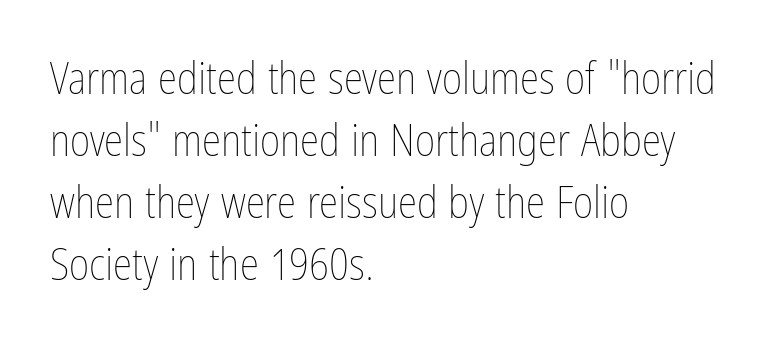
{"italic": "no", "bold": "no", "weight": "thin", "width": "condensed", "stroke_contrast": "low", "x_height": "medium", "monospaced": "no", "underline": "no", "align": "left", "line_spacing": "normal", "line_spacing_ratio": 1.41, "letter_spacing": "normal", "letter_spacing_em": 0.0, "glyph_px": 44}
